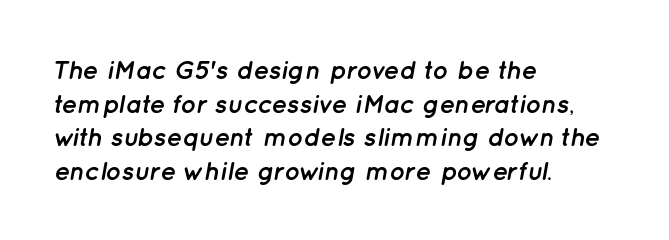
{"italic": "yes", "lean": "right", "slant_degrees": 12, "bold": "yes", "underline": "no", "align": "left", "line_spacing": "normal", "line_spacing_ratio": 1.29, "letter_spacing": "normal", "letter_spacing_em": 0.0, "glyph_px": 26}
